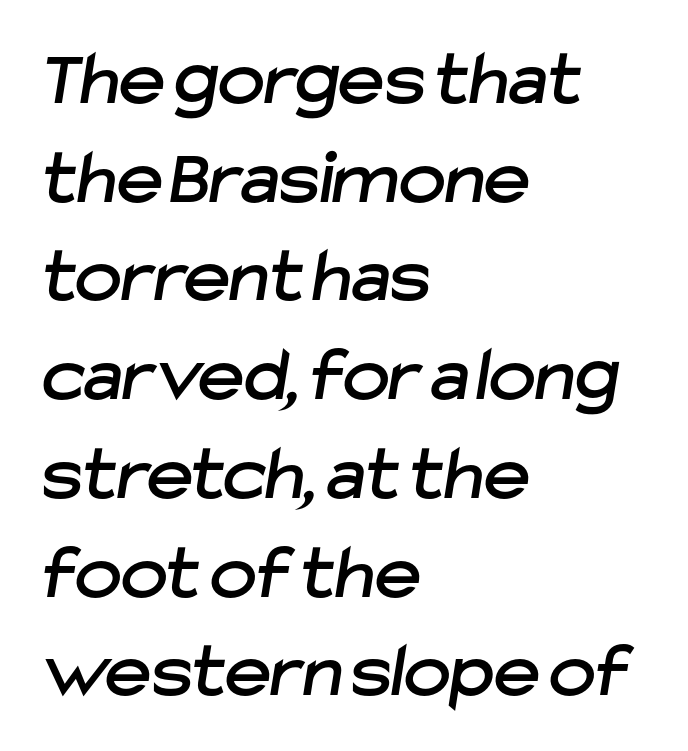
The image shows 79 px sans-serif type; set left-aligned, normal line spacing (1.25x), normal letter spacing, not underlined; low stroke contrast and a medium x-height.
